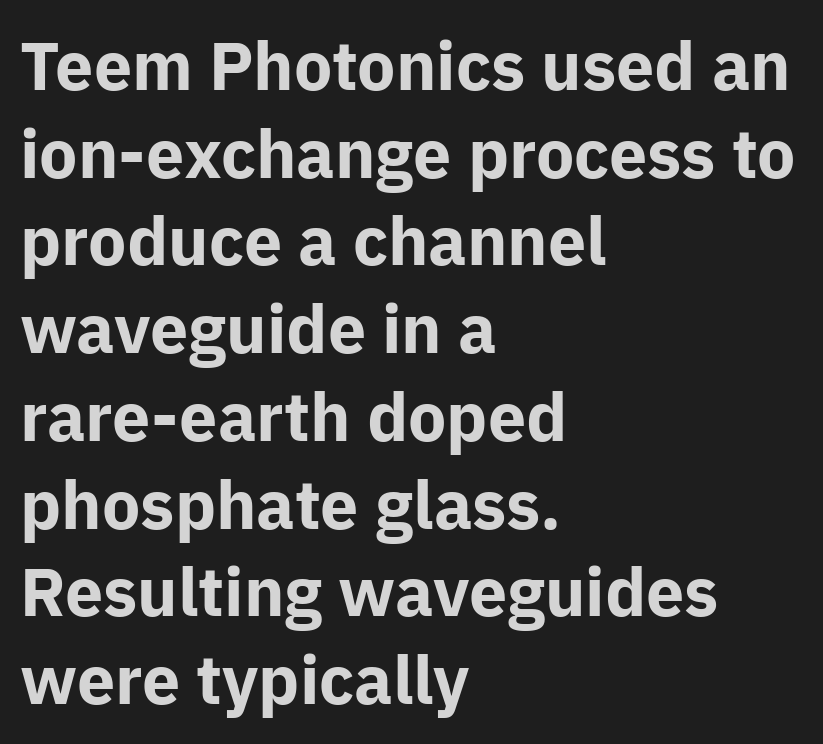
The rendering uses natural spacing where letterforms have individual widths. Observe the absence of serifs on each vertical stroke in this sample. Observe the ordinary spacing: letters are neighbours, not strangers. Clear beneath every line of the passage.
